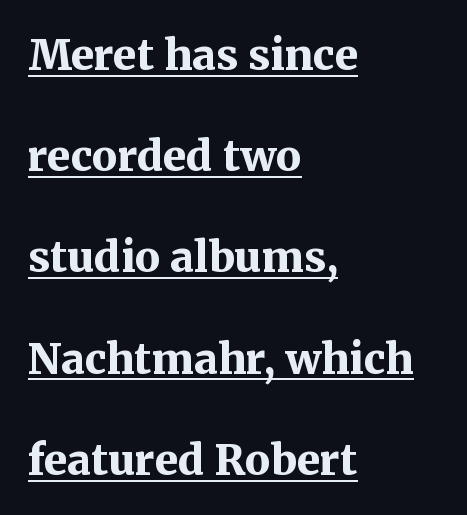
Q: Is the text bold? A: Yes.
Q: Is the text italic (slanted)? A: No, it is upright.
Q: Is the typeface a serif or a sans-serif typeface? A: Serif.
Q: Is the text underlined? A: Yes.
Q: How is the paragraph aligned? A: Left-aligned.
Q: Is the spacing between letters normal or unusually wide? A: Normal.
Q: Is the spacing between lines tight, normal or loose? A: Loose.
Q: Width (condensed, normal, or wide)? A: Normal.
Q: Stroke contrast? A: Medium.
Q: x-height? A: Medium.
Q: Monospaced? A: No.
